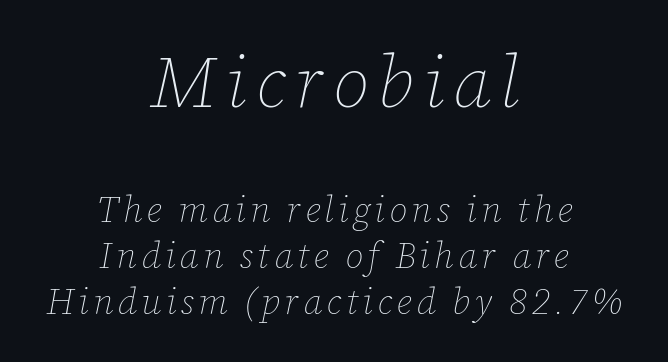
{"italic": "yes", "lean": "right", "slant_degrees": 12, "bold": "no", "weight": "thin", "width": "normal", "stroke_contrast": "low", "x_height": "medium", "monospaced": "no", "underline": "no", "align": "center", "line_spacing": "normal", "line_spacing_ratio": 1.27, "larger_block": "first", "size_ratio": 2.03, "glyph_px": 73}
